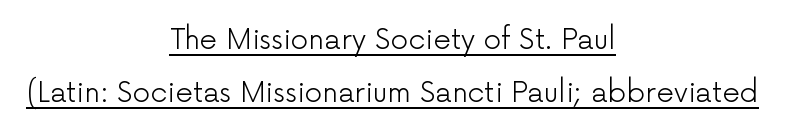
The image shows 28 px light sans-serif type, upright; set centered, line spacing 1.89x, normal letter spacing, underlined; low stroke contrast and a medium x-height.
